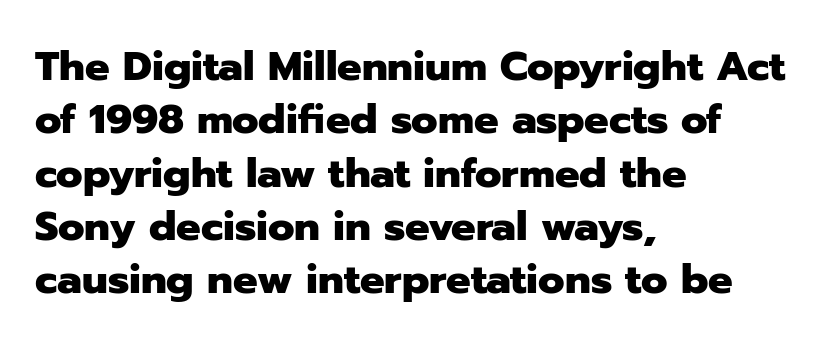
Q: Is the text bold? A: Yes.
Q: Is the text italic (slanted)? A: No, it is upright.
Q: Is the typeface a serif or a sans-serif typeface? A: Sans-serif.
Q: Is the text underlined? A: No.
Q: How is the paragraph aligned? A: Left-aligned.
Q: Is the spacing between letters normal or unusually wide? A: Normal.
Q: Is the spacing between lines tight, normal or loose? A: Normal.
Q: Width (condensed, normal, or wide)? A: Normal.
Q: Stroke contrast? A: Low.
Q: x-height? A: Medium.
Q: Monospaced? A: No.
